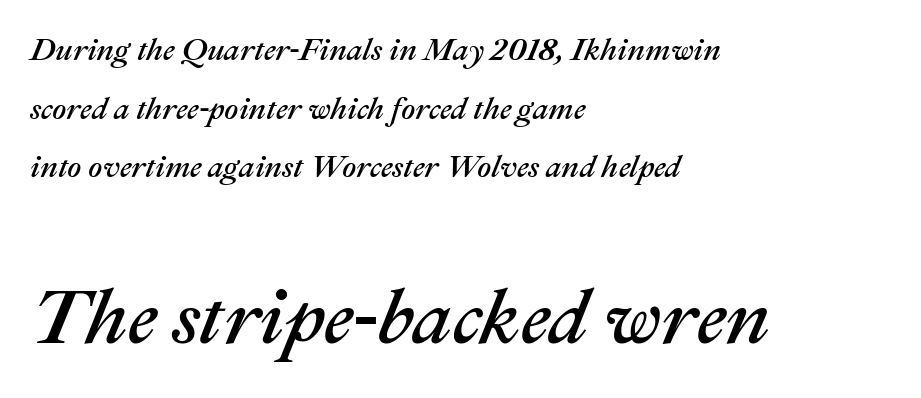
{"italic": "yes", "lean": "right", "slant_degrees": 22, "width": "normal", "stroke_contrast": "medium", "x_height": "medium", "monospaced": "no", "underline": "no", "align": "left", "line_spacing_ratio": 1.89, "letter_spacing": "normal", "letter_spacing_em": 0.0, "larger_block": "second", "size_ratio": 2.52, "glyph_px": 78}
